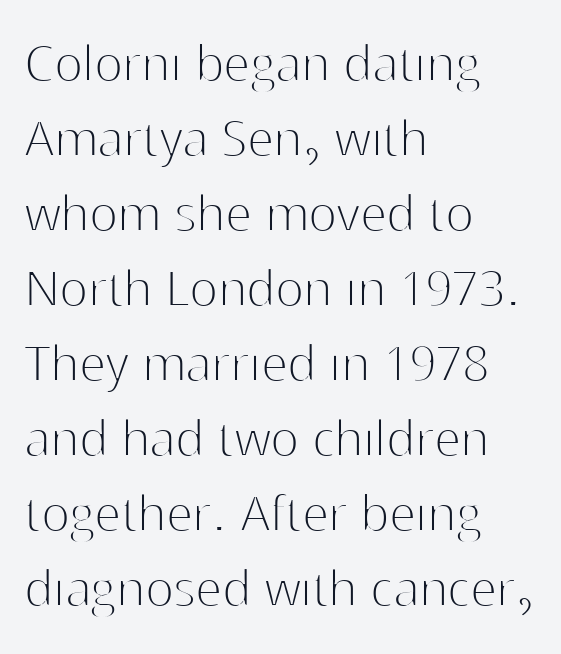
{"serif": "no", "italic": "no", "bold": "no", "weight": "thin", "width": "normal", "stroke_contrast": "high", "x_height": "medium", "monospaced": "no", "underline": "no", "align": "left", "line_spacing": "normal", "line_spacing_ratio": 1.25, "letter_spacing": "normal", "letter_spacing_em": 0.0, "glyph_px": 60}
